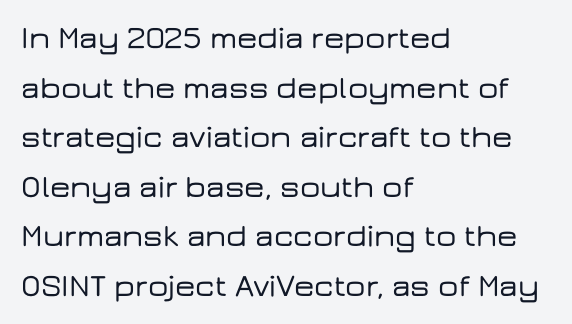
{"serif": "no", "italic": "no", "width": "wide", "stroke_contrast": "low", "x_height": "medium", "monospaced": "no", "underline": "no", "align": "left", "line_spacing": "normal", "line_spacing_ratio": 1.55, "letter_spacing": "normal", "letter_spacing_em": 0.0, "glyph_px": 32}
